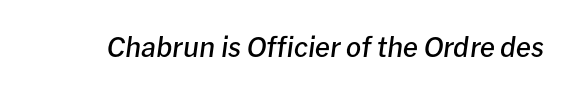
Q: Is the text bold? A: Semi-bold.
Q: Is the text italic (slanted)? A: Yes, it leans right by about 8 degrees.
Q: Is the text underlined? A: No.
Q: Is the spacing between letters normal or unusually wide? A: Normal.
